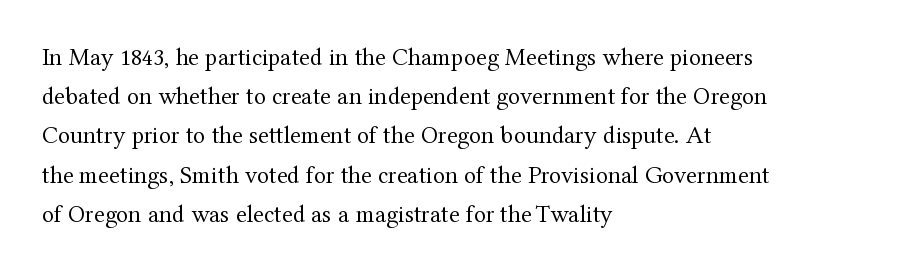
{"italic": "no", "bold": "no", "underline": "no", "align": "left", "line_spacing": "normal", "line_spacing_ratio": 1.57, "letter_spacing": "normal", "letter_spacing_em": 0.0, "glyph_px": 25}
